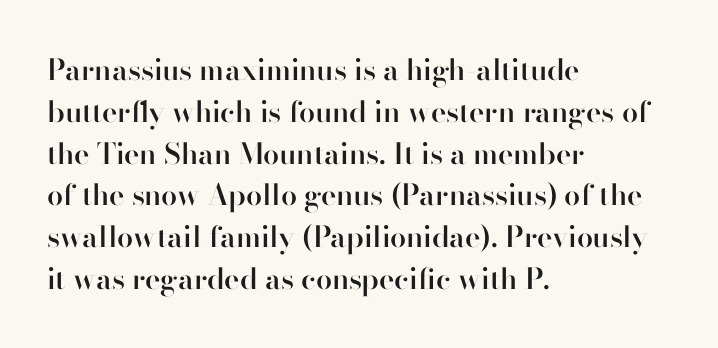
{"serif": "no", "italic": "no", "bold": "semi", "weight": "semibold", "width": "normal", "stroke_contrast": "high", "x_height": "small", "monospaced": "no", "underline": "no", "align": "left", "line_spacing": "normal", "line_spacing_ratio": 1.44, "letter_spacing": "normal", "letter_spacing_em": 0.0, "glyph_px": 29}
